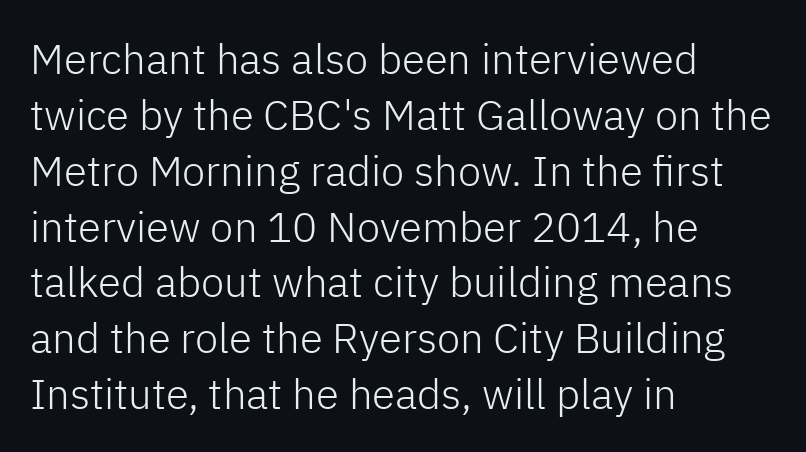
Q: Is the text bold? A: No.
Q: Is the text italic (slanted)? A: No, it is upright.
Q: Is the typeface a serif or a sans-serif typeface? A: Sans-serif.
Q: Is the text underlined? A: No.
Q: How is the paragraph aligned? A: Left-aligned.
Q: Is the spacing between letters normal or unusually wide? A: Normal.
Q: Is the spacing between lines tight, normal or loose? A: Normal.
Q: Width (condensed, normal, or wide)? A: Normal.
Q: Stroke contrast? A: Low.
Q: x-height? A: Medium.
Q: Monospaced? A: No.
